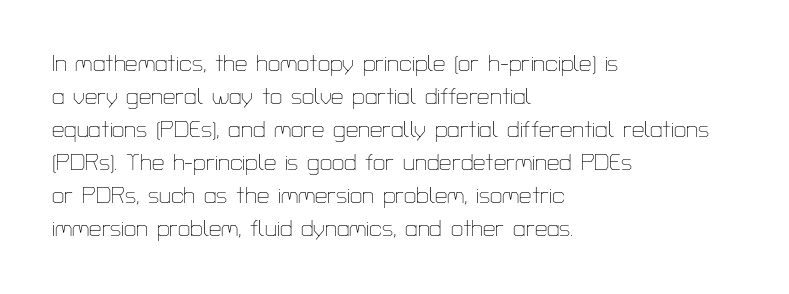
{"italic": "no", "bold": "no", "underline": "no", "align": "left", "line_spacing": "normal", "line_spacing_ratio": 1.5, "letter_spacing": "normal", "letter_spacing_em": 0.0, "glyph_px": 22}
